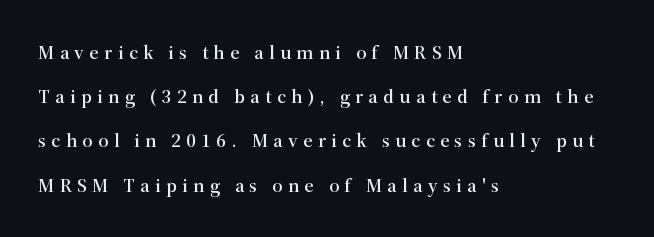
The image shows 20 px text type, upright; set left-aligned, loose line spacing (2.21x), unusually wide letter spacing (+0.27 em), not underlined.
